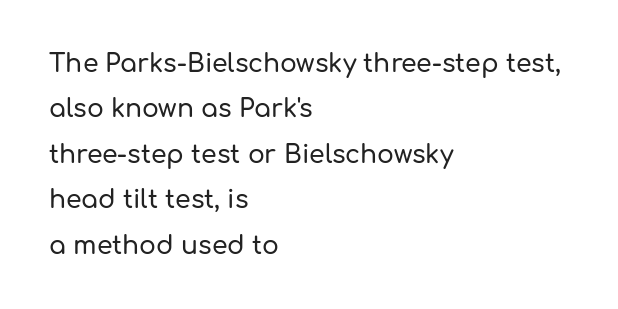
{"italic": "no", "underline": "no", "align": "left", "line_spacing_ratio": 1.82, "letter_spacing": "normal", "letter_spacing_em": 0.0, "glyph_px": 25}
